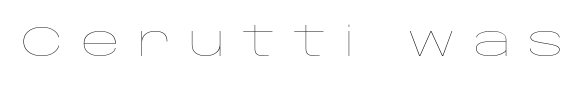
Q: Is the text bold? A: No.
Q: Is the text italic (slanted)? A: No, it is upright.
Q: Is the text underlined? A: No.
Q: Is the spacing between letters normal or unusually wide? A: Unusually wide.
Q: Width (condensed, normal, or wide)? A: Wide.
Q: Stroke contrast? A: Low.
Q: x-height? A: Large.
Q: Monospaced? A: No.
